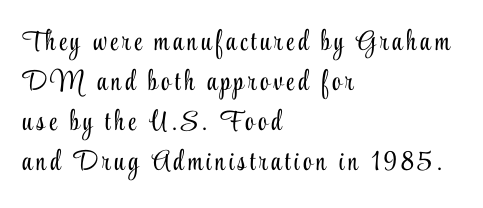
Q: Is the text bold? A: No.
Q: Is the text italic (slanted)? A: Yes.
Q: Is the typeface a serif or a sans-serif typeface? A: Serif.
Q: Is the text underlined? A: No.
Q: How is the paragraph aligned? A: Left-aligned.
Q: Is the spacing between lines tight, normal or loose? A: Normal.
Q: Width (condensed, normal, or wide)? A: Condensed.
Q: Stroke contrast? A: Low.
Q: x-height? A: Small.
Q: Monospaced? A: No.
